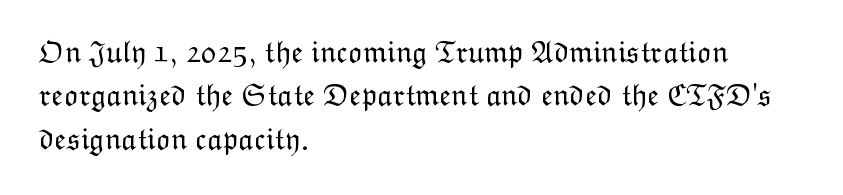
The image shows 31 px light type, upright; set left-aligned, normal line spacing (1.4x), normal letter spacing, not underlined; low stroke contrast and a medium x-height.
